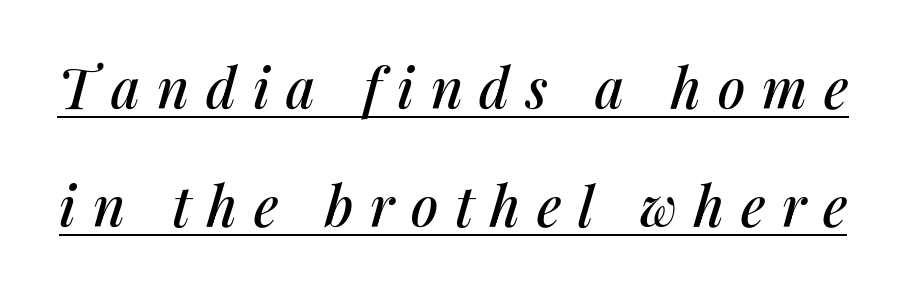
Q: Is the text italic (slanted)? A: Yes, it leans right by about 14 degrees.
Q: Is the text underlined? A: Yes.
Q: Is the spacing between letters normal or unusually wide? A: Unusually wide.
Q: Is the spacing between lines tight, normal or loose? A: Loose.
Q: Width (condensed, normal, or wide)? A: Normal.
Q: Stroke contrast? A: Medium.
Q: x-height? A: Medium.
Q: Monospaced? A: No.
